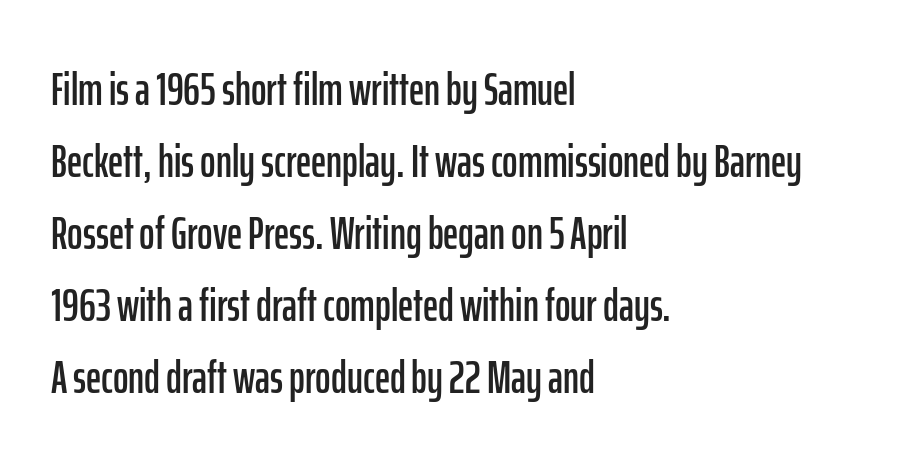
The image shows 47 px condensed sans-serif type, upright; set left-aligned, normal line spacing (1.53x), normal letter spacing, not underlined; low stroke contrast and a medium x-height.
